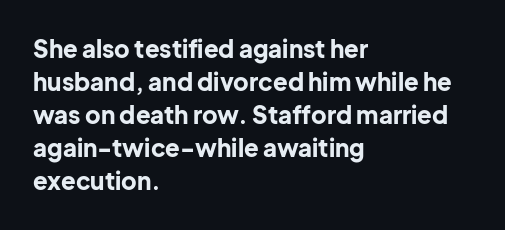
{"italic": "no", "bold": "yes", "underline": "no", "align": "left", "line_spacing": "normal", "line_spacing_ratio": 1.38, "letter_spacing": "normal", "letter_spacing_em": 0.0, "glyph_px": 24}
